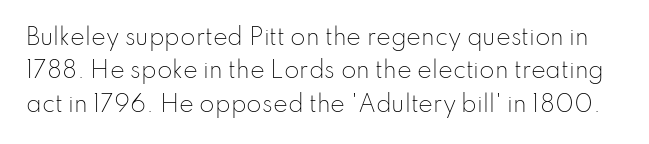
Underlining? Definitely not there. Is there any slant? The stems are plumb. Spacing between characters is what you'd get straight out of the box. Unbolded letterforms with no extra heft.
